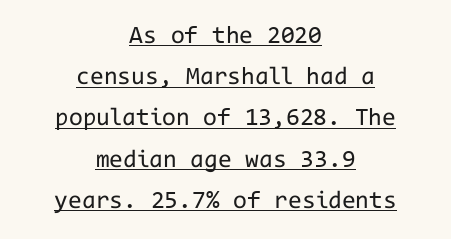
{"italic": "no", "bold": "no", "underline": "yes", "align": "center", "line_spacing": "normal", "line_spacing_ratio": 1.65, "letter_spacing": "normal", "letter_spacing_em": 0.0, "glyph_px": 25}
